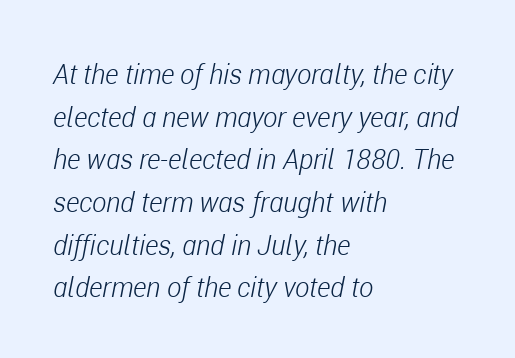
The image shows 27 px text type, italic (leaning right); set left-aligned, normal line spacing (1.58x), normal letter spacing, not underlined.
